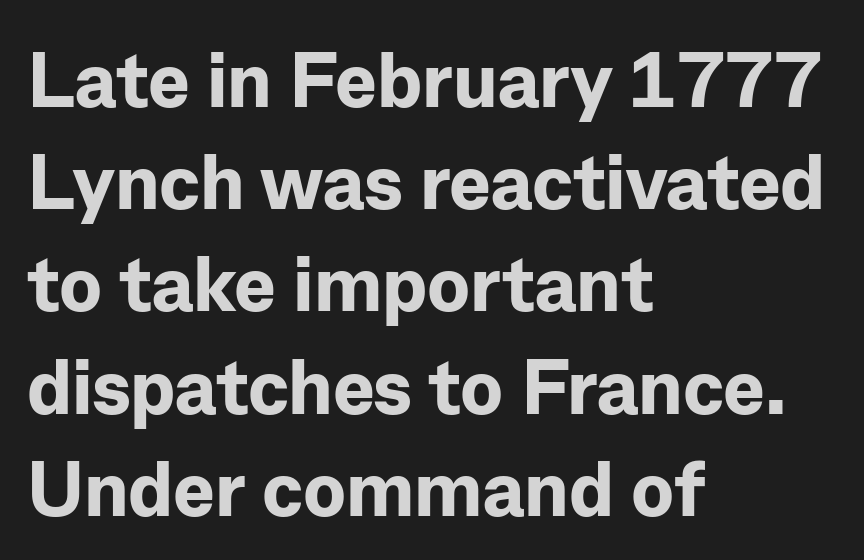
The image shows 78 px bold sans-serif type, upright; set left-aligned, normal line spacing (1.31x), normal letter spacing, not underlined; low stroke contrast and a medium x-height.
